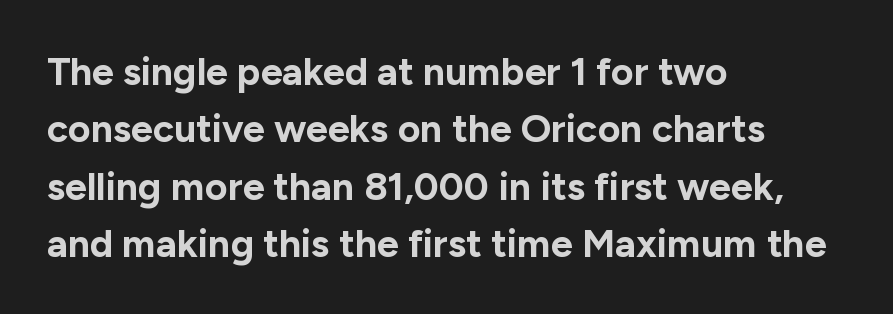
The image shows 39 px bold sans-serif type, upright; set left-aligned, normal line spacing (1.47x), normal letter spacing, not underlined; low stroke contrast and a medium x-height.
